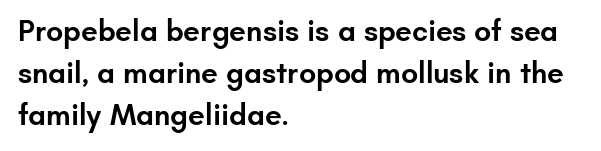
The image shows 30 px semibold sans-serif type, upright; set left-aligned, normal line spacing (1.4x), normal letter spacing, not underlined; low stroke contrast and a small x-height.
